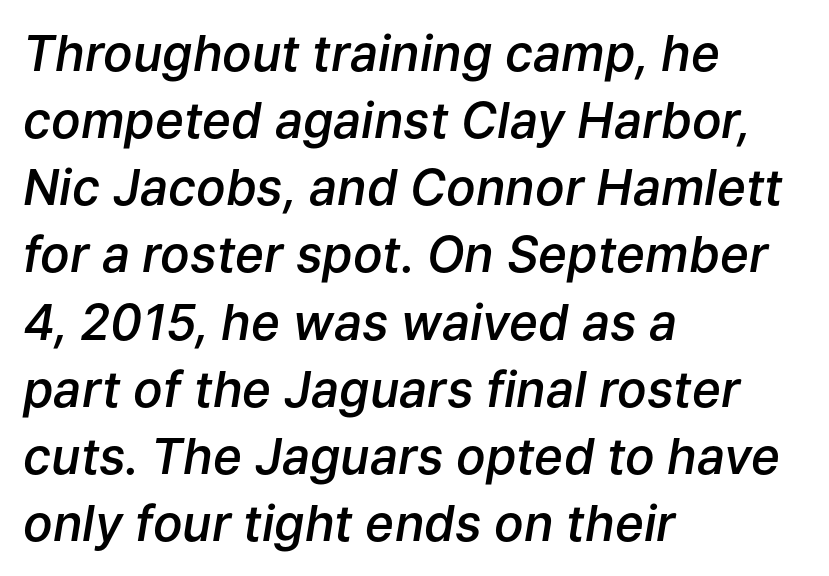
Compared with an ordinary text face, these strokes are moderately heavier — a semibold. Successive baselines arrive at the customary interval. The letterforms sit shoulder to shoulder at normal distance. Think of a printed novel: that variable character pitch is what you see here. The paragraph has a hard left edge and a soft right edge. The area under the type is left untouched.
